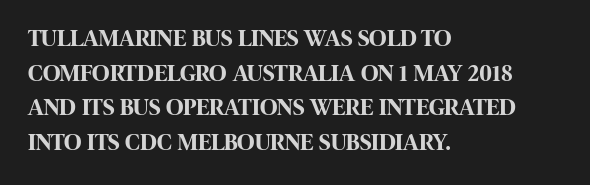
Rule under the text: the space is simply empty. Nothing unusual about the tracking: characters are spaced as the font intends. Leading: standard. This sample uses an upright cut, with every glyph sitting square on the baseline. Set as a true bold cut, around the 700 mark. Line beginnings align vertically; line endings do not.
